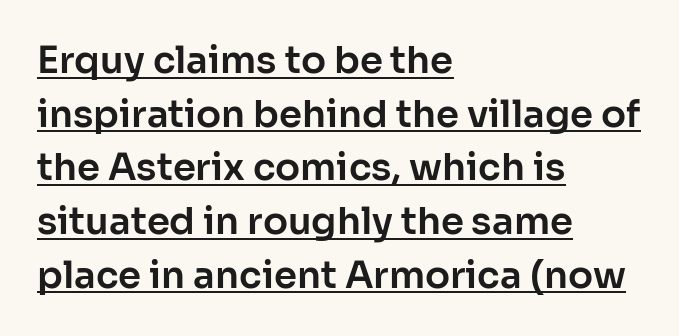
The image shows 37 px sans-serif type, upright; set left-aligned, normal line spacing (1.45x), normal letter spacing, underlined; low stroke contrast and a medium x-height.
